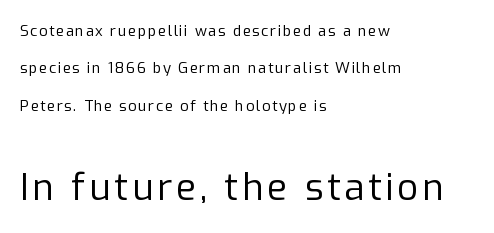
Q: Is the text bold? A: No.
Q: Is the text italic (slanted)? A: No, it is upright.
Q: Is the typeface a serif or a sans-serif typeface? A: Sans-serif.
Q: Is the text underlined? A: No.
Q: How is the paragraph aligned? A: Left-aligned.
Q: Is the spacing between lines tight, normal or loose? A: Loose.
Q: Which block of text is set in a larger size, the first (top) or the second (bottom)? A: The second (bottom) one.
Q: Width (condensed, normal, or wide)? A: Normal.
Q: Stroke contrast? A: Low.
Q: x-height? A: Medium.
Q: Monospaced? A: No.
